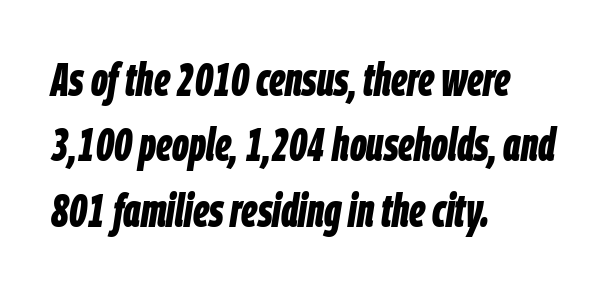
The image shows 46 px bold, condensed type, italic (leaning right); set left-aligned, normal line spacing (1.42x), normal letter spacing, not underlined; low stroke contrast and a large x-height.
